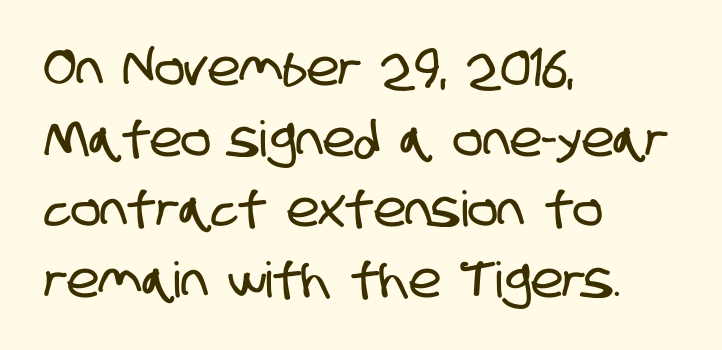
{"serif": "no", "width": "condensed", "stroke_contrast": "low", "x_height": "large", "monospaced": "no", "underline": "no", "align": "left", "line_spacing": "normal", "line_spacing_ratio": 1.44, "letter_spacing": "normal", "letter_spacing_em": 0.0, "glyph_px": 49}
